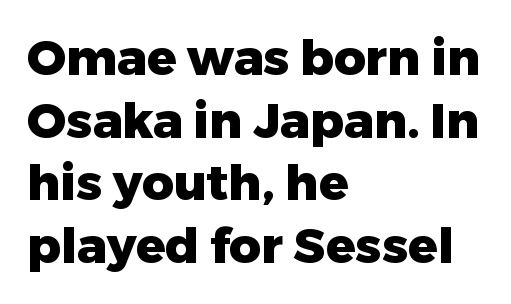
{"serif": "no", "italic": "no", "bold": "yes", "weight": "heavy", "width": "normal", "stroke_contrast": "low", "x_height": "medium", "monospaced": "no", "underline": "no", "align": "left", "line_spacing": "normal", "line_spacing_ratio": 1.28, "letter_spacing": "normal", "letter_spacing_em": 0.0, "glyph_px": 49}
